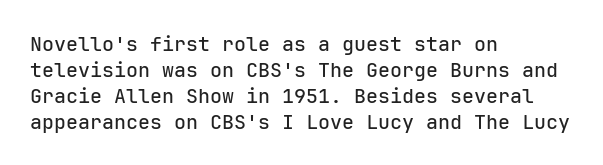
Q: Is the text italic (slanted)? A: No, it is upright.
Q: Is the text underlined? A: No.
Q: How is the paragraph aligned? A: Left-aligned.
Q: Is the spacing between letters normal or unusually wide? A: Normal.
Q: Is the spacing between lines tight, normal or loose? A: Normal.
